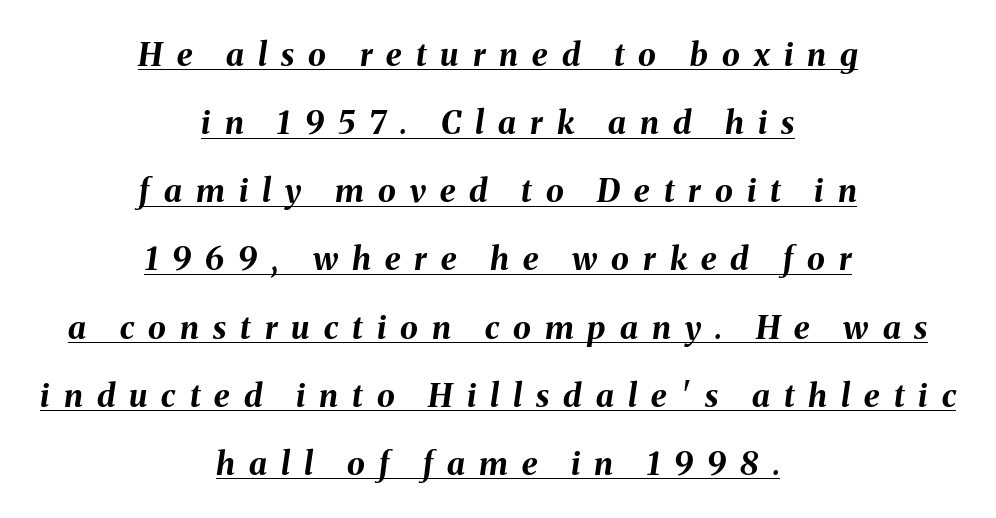
The image shows 32 px bold type, italic (leaning right); set centered, loose line spacing (2.13x), unusually wide letter spacing (+0.44 em), underlined; medium stroke contrast and a medium x-height.
